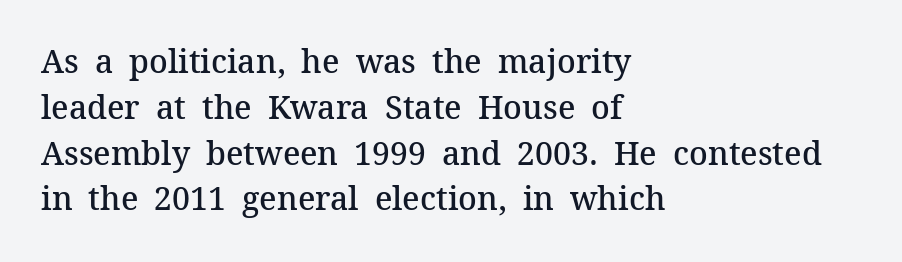
The image shows 32 px semibold serif type, upright; set left-aligned, normal line spacing (1.43x), normal letter spacing, not underlined; medium stroke contrast and a medium x-height.
